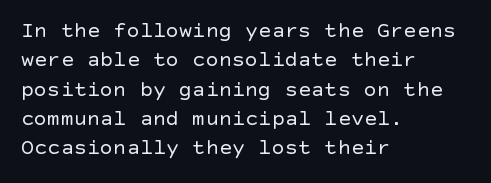
Caption: face not bold, strokes unweighted. Whoever set this chose a conventional vertical rhythm. This sample uses plain, unmodified letter spacing. The lettering stays uniformly vertical, giving the passage a roman look. Rule under the text: the space is simply empty.
